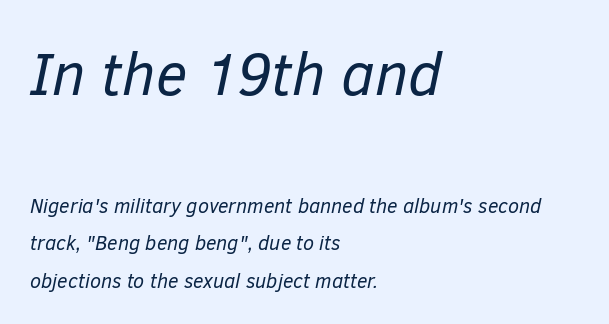
Q: Is the text bold? A: No.
Q: Is the text italic (slanted)? A: Yes, it leans right by about 12 degrees.
Q: Is the text underlined? A: No.
Q: How is the paragraph aligned? A: Left-aligned.
Q: Is the spacing between letters normal or unusually wide? A: Normal.
Q: Which block of text is set in a larger size, the first (top) or the second (bottom)? A: The first (top) one.
Q: Width (condensed, normal, or wide)? A: Normal.
Q: Stroke contrast? A: Low.
Q: x-height? A: Medium.
Q: Monospaced? A: No.
